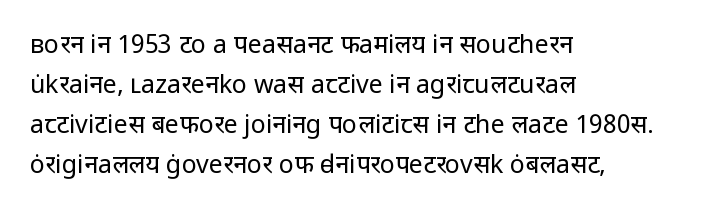
The image shows 25 px text type, upright; set left-aligned, normal line spacing (1.6x), normal letter spacing, not underlined.
